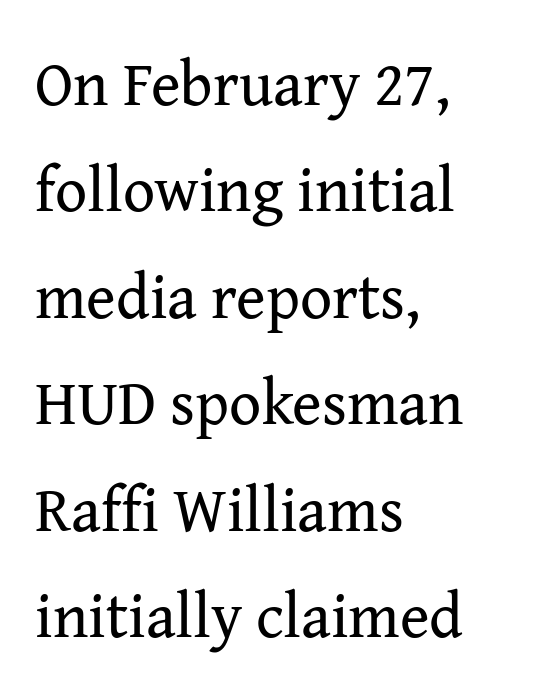
Q: Is the text bold? A: No.
Q: Is the text italic (slanted)? A: No, it is upright.
Q: Is the typeface a serif or a sans-serif typeface? A: Serif.
Q: Is the text underlined? A: No.
Q: How is the paragraph aligned? A: Left-aligned.
Q: Is the spacing between letters normal or unusually wide? A: Normal.
Q: Is the spacing between lines tight, normal or loose? A: Normal.
Q: Width (condensed, normal, or wide)? A: Normal.
Q: Stroke contrast? A: Medium.
Q: x-height? A: Medium.
Q: Monospaced? A: No.
